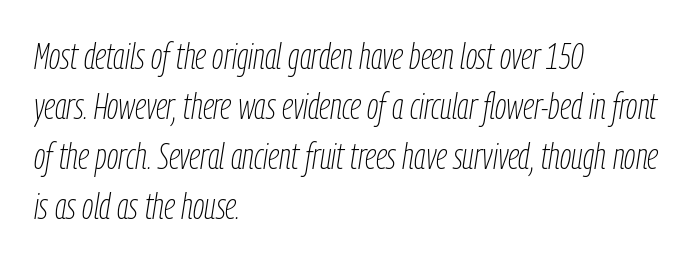
Q: Is the text bold? A: No.
Q: Is the text italic (slanted)? A: Yes, it leans right by about 9 degrees.
Q: Is the text underlined? A: No.
Q: How is the paragraph aligned? A: Left-aligned.
Q: Is the spacing between letters normal or unusually wide? A: Normal.
Q: Is the spacing between lines tight, normal or loose? A: Normal.
Q: Width (condensed, normal, or wide)? A: Condensed.
Q: Stroke contrast? A: Low.
Q: x-height? A: Medium.
Q: Monospaced? A: No.
